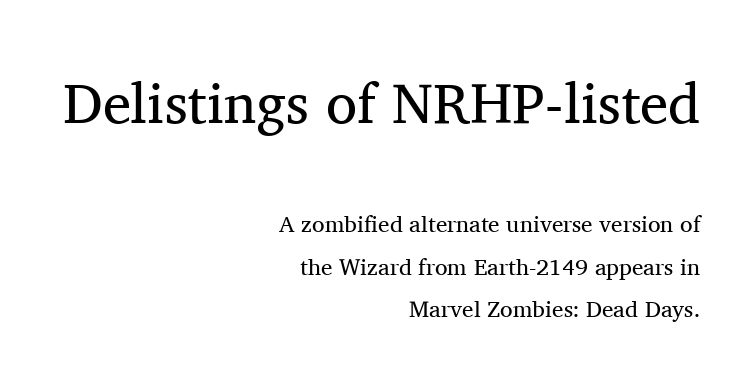
This rendering uses right alignment, leaving the left contour irregular. A clean baseline with only descenders dipping below it. Italic? Not at all — the glyphs are vertical. How are the letters spaced? Ordinarily, with no added tracking.
